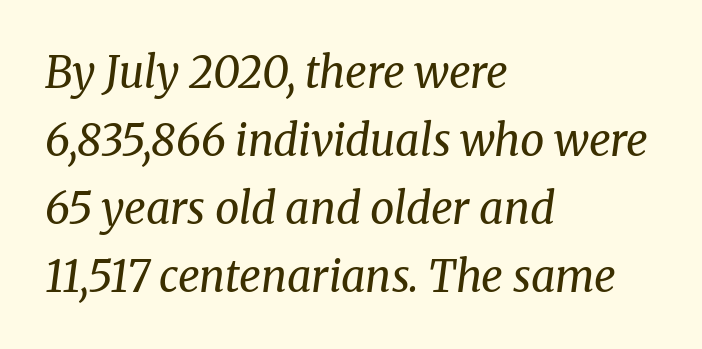
Q: Is the text bold? A: No.
Q: Is the text italic (slanted)? A: Yes, it leans right by about 8 degrees.
Q: Is the typeface a serif or a sans-serif typeface? A: Serif.
Q: Is the text underlined? A: No.
Q: How is the paragraph aligned? A: Left-aligned.
Q: Is the spacing between letters normal or unusually wide? A: Normal.
Q: Is the spacing between lines tight, normal or loose? A: Normal.
Q: Width (condensed, normal, or wide)? A: Normal.
Q: Stroke contrast? A: Medium.
Q: x-height? A: Medium.
Q: Monospaced? A: No.
